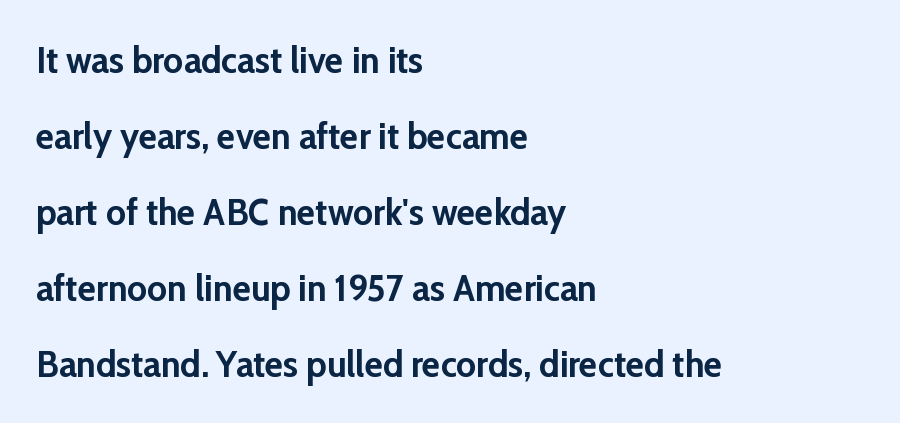
{"serif": "no", "italic": "no", "bold": "yes", "weight": "semibold", "width": "normal", "stroke_contrast": "low", "x_height": "medium", "monospaced": "no", "underline": "no", "align": "left", "line_spacing": "loose", "line_spacing_ratio": 2.0, "letter_spacing": "normal", "letter_spacing_em": 0.0, "glyph_px": 38}
